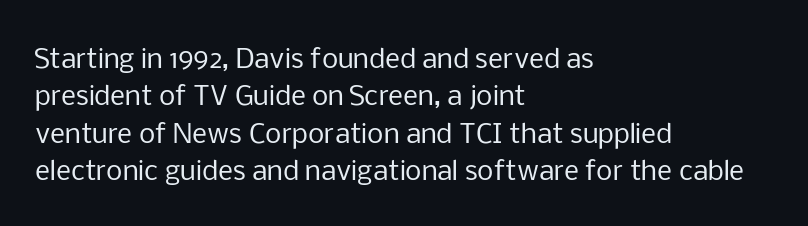
Q: Is the text bold? A: No.
Q: Is the text italic (slanted)? A: No, it is upright.
Q: Is the text underlined? A: No.
Q: How is the paragraph aligned? A: Left-aligned.
Q: Is the spacing between letters normal or unusually wide? A: Normal.
Q: Is the spacing between lines tight, normal or loose? A: Normal.
